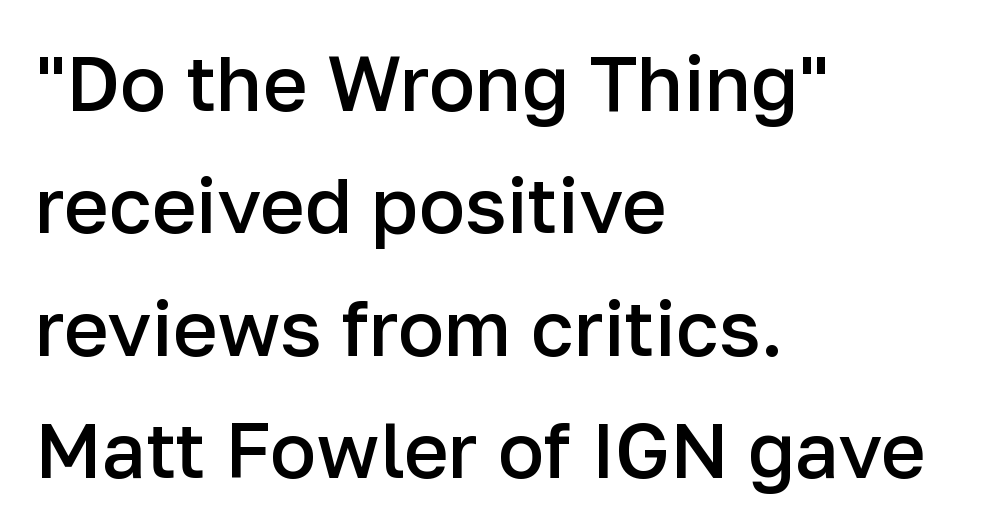
On the weight axis this lands at semibold, roughly 600. Classification — sans serif. Here the designer chose a conventional face with non-uniform glyph widths. Whoever set this chose a conventional vertical rhythm. The compositor pushed each line to the left boundary. The axis of the letterforms is exactly vertical.
